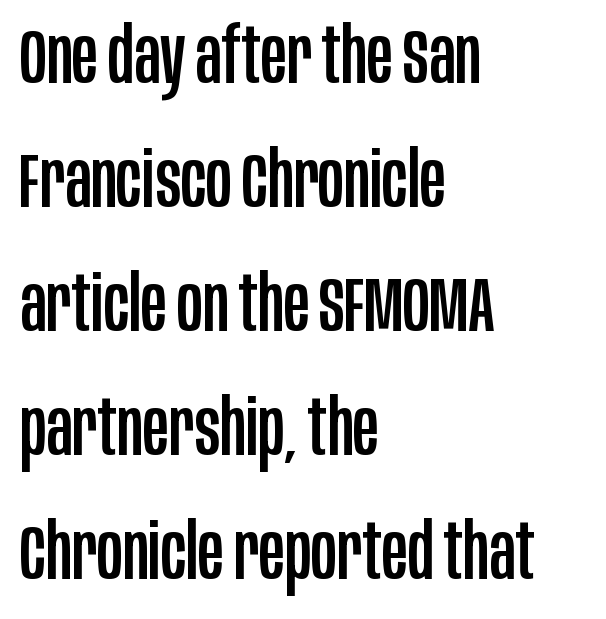
Alignment: flush left. Descenders hang freely into open space. These lines were composed using upright roman letters. Varying glyph widths throughout — classic text-font behaviour.
